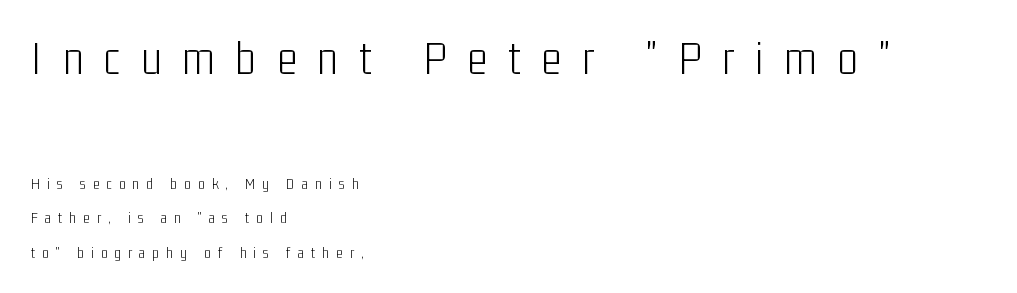
The image shows 48 px light, condensed sans-serif type, upright; set left-aligned, loose line spacing (2.17x), unusually wide letter spacing (+0.44 em), not underlined; the first (top) block is 3.0x larger; low stroke contrast and a medium x-height.
